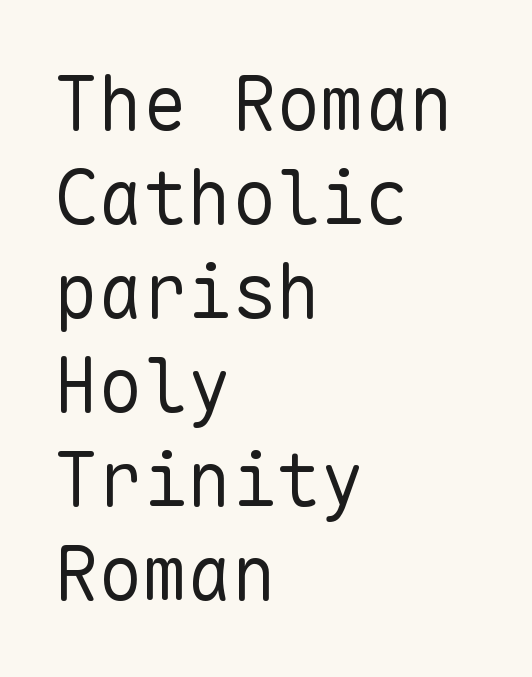
Q: Is the text bold? A: No.
Q: Is the text italic (slanted)? A: No, it is upright.
Q: Is the typeface a serif or a sans-serif typeface? A: Sans-serif.
Q: Is the text underlined? A: No.
Q: How is the paragraph aligned? A: Left-aligned.
Q: Is the spacing between letters normal or unusually wide? A: Normal.
Q: Is the spacing between lines tight, normal or loose? A: Normal.
Q: Width (condensed, normal, or wide)? A: Normal.
Q: Stroke contrast? A: Low.
Q: x-height? A: Medium.
Q: Monospaced? A: Yes.
